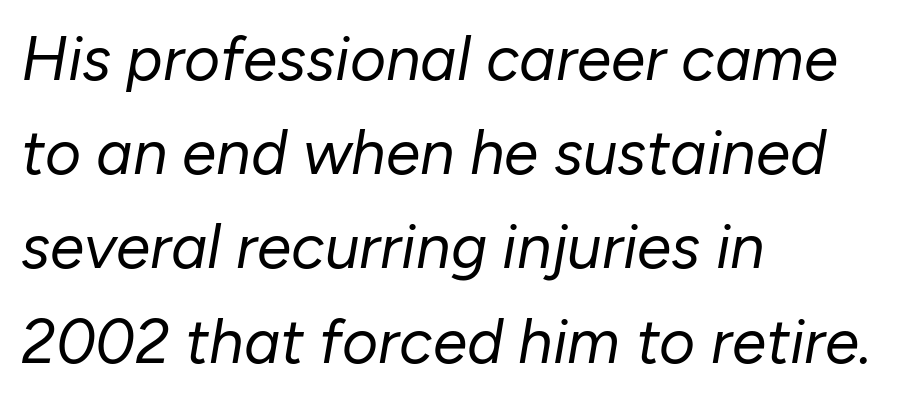
The font is comparable to plain body text, perhaps lighter. Slanted lettering throughout. The ragged edge is on the right, which tells us the setting is flush left. Honestly, the row spacing looks completely unremarkable. A typesetter would call this proportional, since set widths differ per character.
